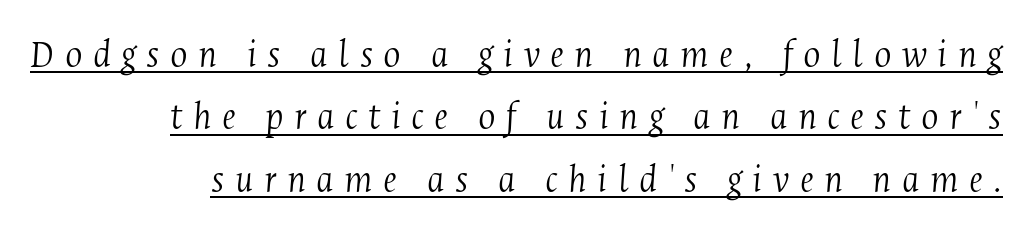
{"serif": "yes", "italic": "yes", "lean": "right", "slant_degrees": 4, "bold": "no", "weight": "light", "width": "condensed", "stroke_contrast": "medium", "x_height": "medium", "monospaced": "no", "underline": "yes", "line_spacing": "normal", "line_spacing_ratio": 1.52, "letter_spacing": "wide", "letter_spacing_em": 0.25, "glyph_px": 41}
